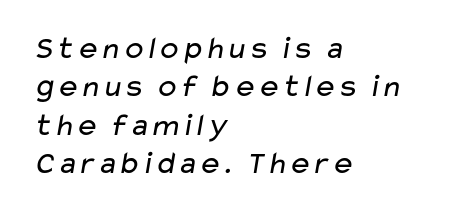
The image shows 32 px regular-weight, wide sans-serif type; set left-aligned, line spacing 1.2x, normal letter spacing, not underlined; low stroke contrast and a medium x-height.
